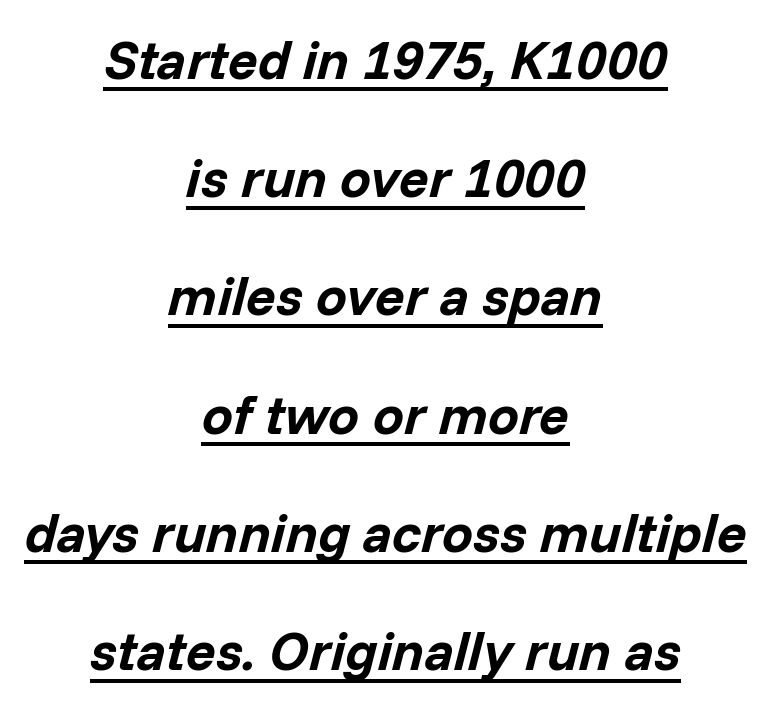
This sample has the flowing, uneven cadence of proportional lettering. The setting favours the middle, as headings and verse often do. Bold? Absolutely — the strokes are thick and heavy. If you drew a line through each stem, it would be angled.
